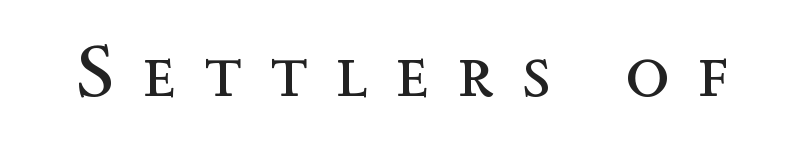
The image shows 73 px regular-weight type, upright; set unusually wide letter spacing (+0.38 em), not underlined; a medium x-height.
